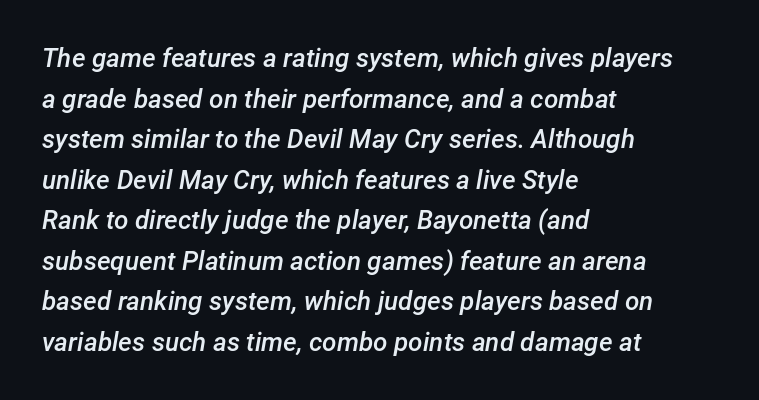
{"italic": "yes", "lean": "right", "slant_degrees": 12, "bold": "semi", "underline": "no", "align": "left", "line_spacing": "normal", "line_spacing_ratio": 1.56, "letter_spacing": "normal", "letter_spacing_em": 0.0, "glyph_px": 26}
